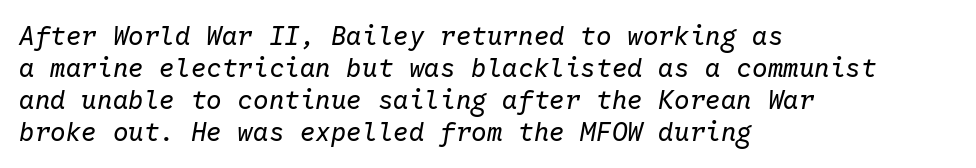
Q: Is the text bold? A: No.
Q: Is the text italic (slanted)? A: Yes, it leans right by about 10 degrees.
Q: Is the text underlined? A: No.
Q: How is the paragraph aligned? A: Left-aligned.
Q: Is the spacing between letters normal or unusually wide? A: Normal.
